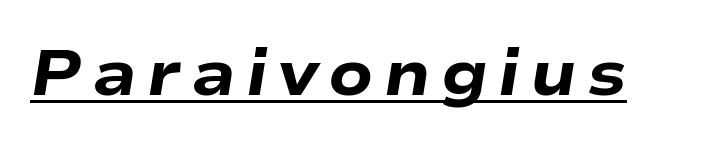
The image shows 64 px heavy, wide type, italic (leaning right); set underlined; low stroke contrast and a medium x-height.
